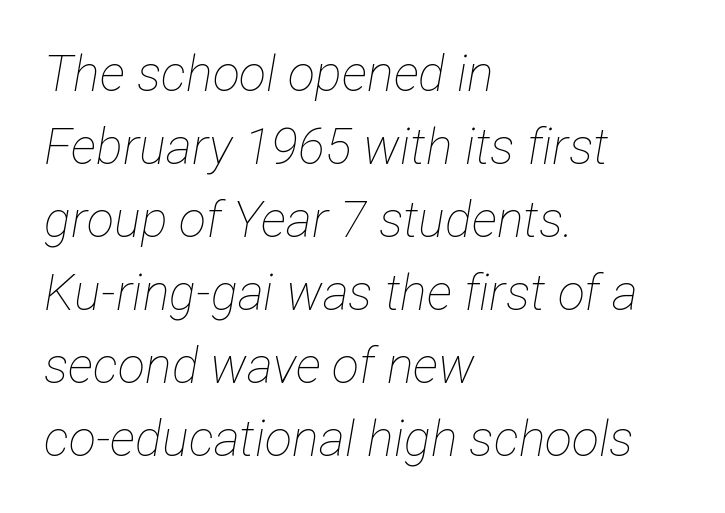
Q: Is the text bold? A: No.
Q: Is the text italic (slanted)? A: Yes, it leans right by about 12 degrees.
Q: Is the text underlined? A: No.
Q: How is the paragraph aligned? A: Left-aligned.
Q: Is the spacing between letters normal or unusually wide? A: Normal.
Q: Is the spacing between lines tight, normal or loose? A: Normal.
Q: Width (condensed, normal, or wide)? A: Condensed.
Q: Stroke contrast? A: Low.
Q: x-height? A: Medium.
Q: Monospaced? A: No.
